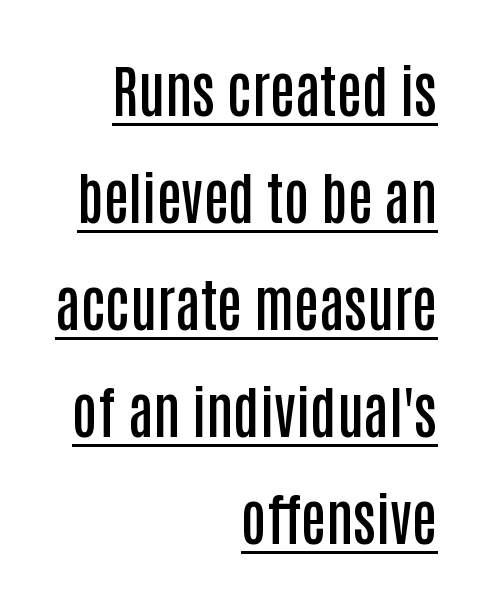
The image shows 56 px semibold, condensed sans-serif type, upright; set right-aligned, loose line spacing (1.91x), normal letter spacing, underlined; low stroke contrast and a large x-height.
